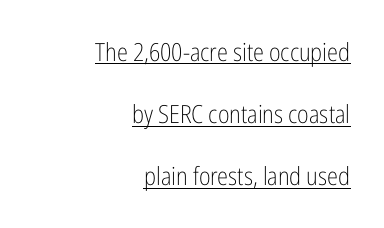
Q: Is the text bold? A: No.
Q: Is the text italic (slanted)? A: No, it is upright.
Q: Is the text underlined? A: Yes.
Q: How is the paragraph aligned? A: Right-aligned.
Q: Is the spacing between letters normal or unusually wide? A: Normal.
Q: Is the spacing between lines tight, normal or loose? A: Loose.
